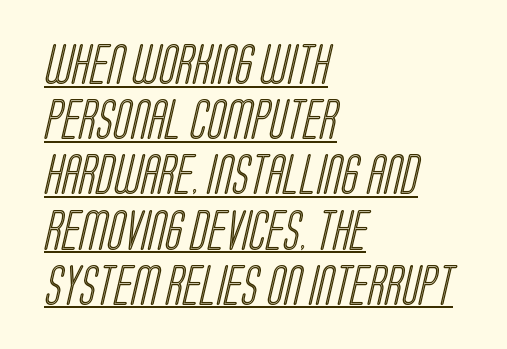
Looks like regular typesetting: each glyph gets only the width it needs. Is there an underline? Yes — a line sits under the letters. Every row of glyphs begins at an identical x-position on the left. One glance says typical: line gaps are just what's usual. Inter-character spacing is left at the font's built-in metrics.
